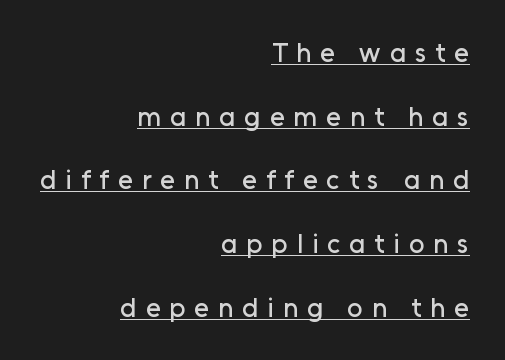
{"italic": "no", "underline": "yes", "align": "right", "line_spacing": "loose", "line_spacing_ratio": 2.36, "letter_spacing": "wide", "letter_spacing_em": 0.33, "glyph_px": 27}
